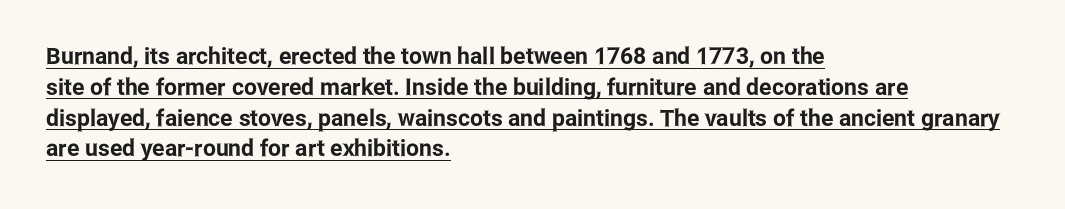
{"italic": "no", "underline": "yes", "align": "left", "line_spacing": "normal", "line_spacing_ratio": 1.34, "letter_spacing": "normal", "letter_spacing_em": 0.0, "glyph_px": 23}
